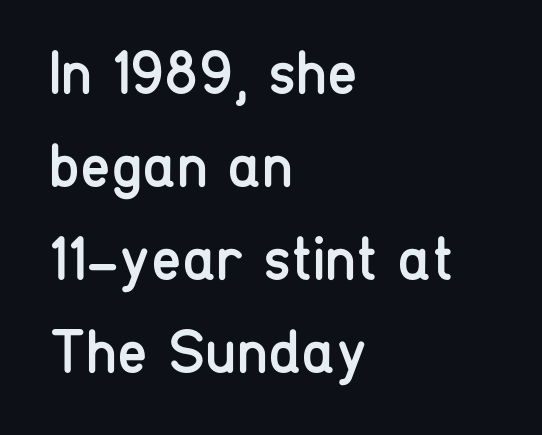
The image shows 62 px regular-weight, condensed sans-serif type, upright; set left-aligned, normal line spacing (1.5x), normal letter spacing, not underlined; low stroke contrast and a medium x-height.
